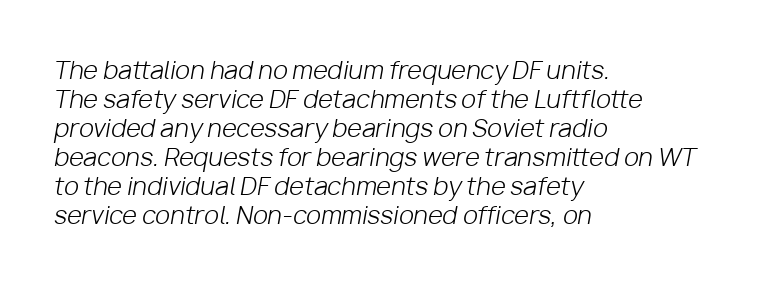
{"italic": "yes", "lean": "right", "slant_degrees": 10, "bold": "no", "underline": "no", "align": "left", "line_spacing_ratio": 1.21, "letter_spacing": "normal", "letter_spacing_em": 0.0, "glyph_px": 24}
